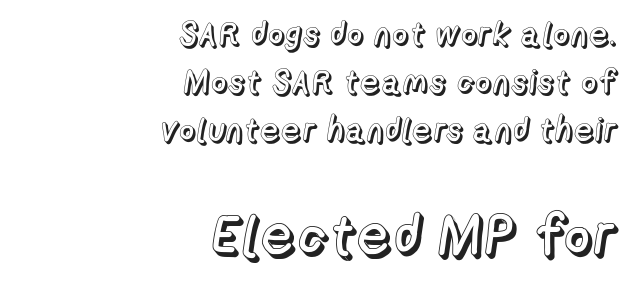
{"width": "normal", "x_height": "medium", "monospaced": "no", "underline": "no", "align": "right", "line_spacing": "normal", "line_spacing_ratio": 1.46, "letter_spacing": "normal", "letter_spacing_em": 0.0, "larger_block": "second", "size_ratio": 1.73, "glyph_px": 57}
